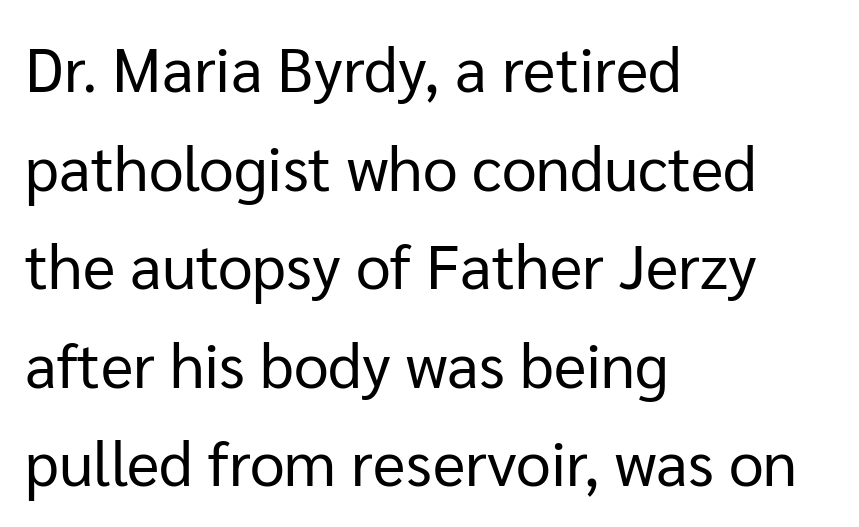
Glyph-to-glyph distance matches everyday printed text. Only glyphs here, with clear space below each row. This sample uses a sans-serif face. Baseline-to-baseline distance is the conventional proportion of letter height. Here the designer chose a conventional face with non-uniform glyph widths. Is the type heavy? It reads as light-to-regular instead.
